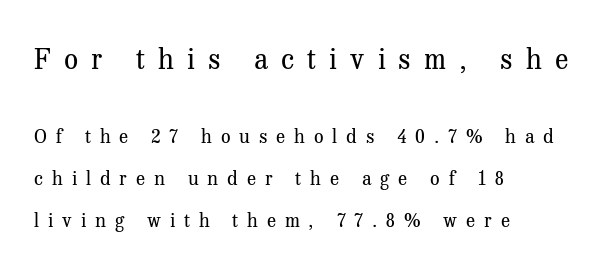
The image shows 28 px regular-weight serif type, upright; set left-aligned, loose line spacing (2.22x), unusually wide letter spacing (+0.47 em), not underlined; the first (top) block is 1.47x larger; medium stroke contrast and a medium x-height.
